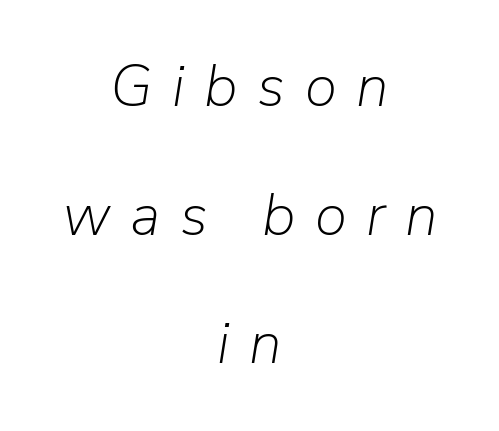
The axis of the letterforms is tilted away from vertical. This rendering widens character spacing well past its baseline value. The whitespace from short lines is split evenly between both sides. You could fit nearly another row in the gap between these rows.
